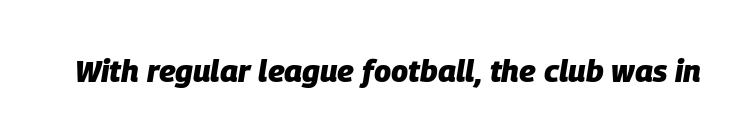
A typesetter would mark this as italic. These lines carry a lot of weight — the face is fully bold. The type is set solid horizontally, with unmodified tracking. Varying glyph widths throughout — classic text-font behaviour. The space beneath each line is pristine and unruled.
